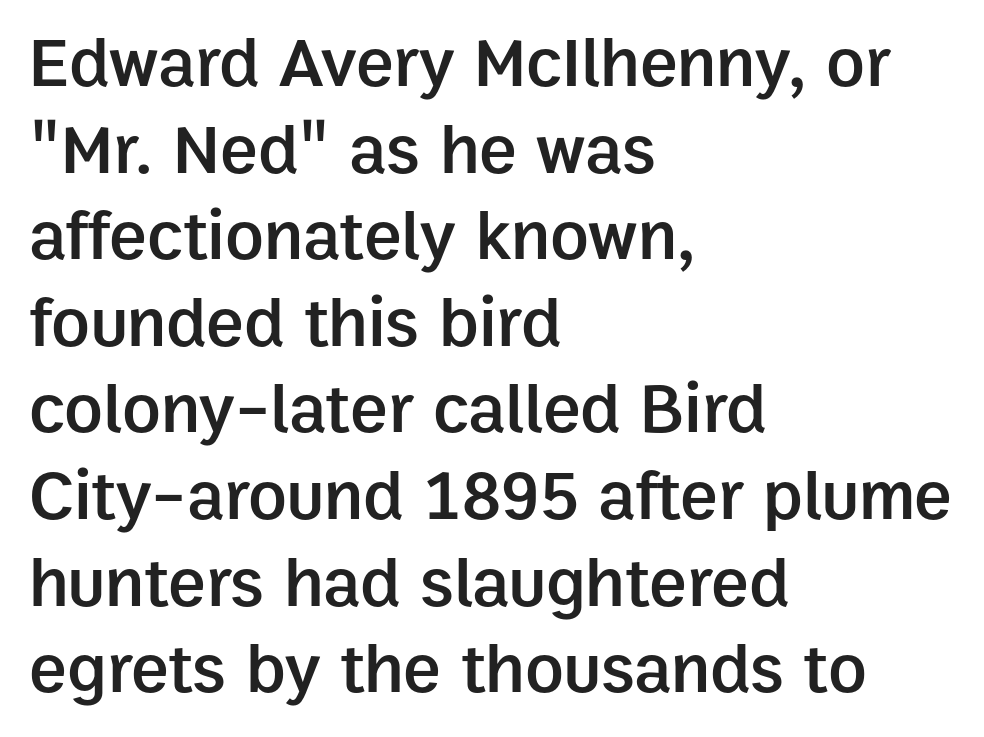
Heft: intermediate — a semibold. The face used here is proportionally spaced, like ordinary book or web type. Standard letterfit; no display-style spreading of the glyphs. Check where the strokes stop: nothing finishes them off — pure sans. Casual observation: everything's shoved over to the left. Just letters on the line, the space beneath them empty.
